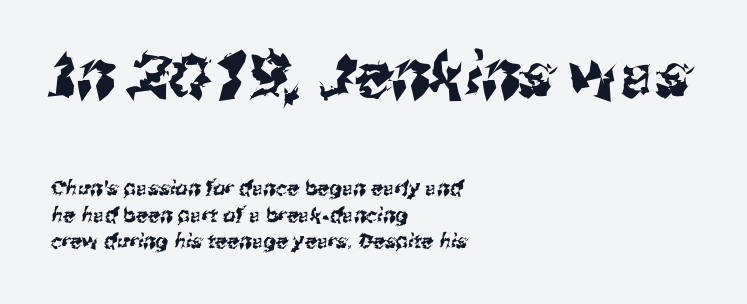
The image shows 61 px sans-serif type; set left-aligned, normal line spacing (1.33x), normal letter spacing, not underlined; the first (top) block is 3.05x larger; medium stroke contrast and a medium x-height.
